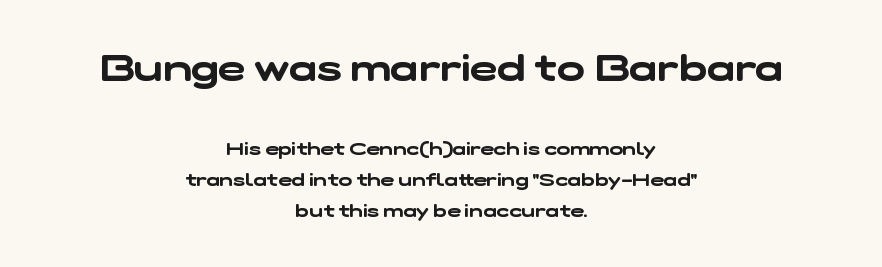
The image shows 37 px wide sans-serif type; set centered, line spacing 1.72x, normal letter spacing, not underlined; the first (top) block is 2.06x larger; low stroke contrast and a medium x-height.
